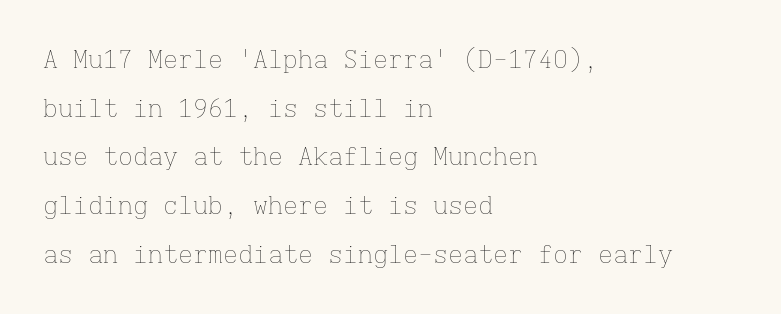
The words here are not underlined. Horizontal alignment here is leftward, the default for most running prose. Notice how the stems are strictly vertical — no italics here. Spacing between characters is what you'd get straight out of the box. Bold? No — there's no thickening of the strokes.
